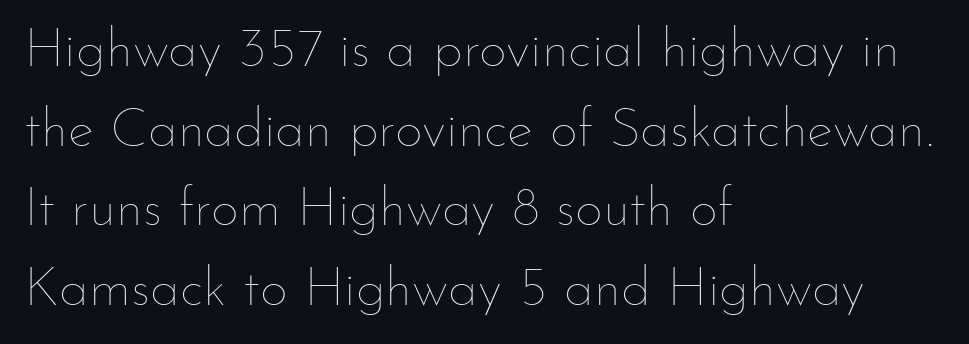
{"italic": "no", "bold": "no", "weight": "thin", "width": "normal", "stroke_contrast": "low", "x_height": "small", "monospaced": "no", "underline": "no", "align": "left", "line_spacing": "normal", "line_spacing_ratio": 1.45, "letter_spacing": "normal", "letter_spacing_em": 0.0, "glyph_px": 55}
